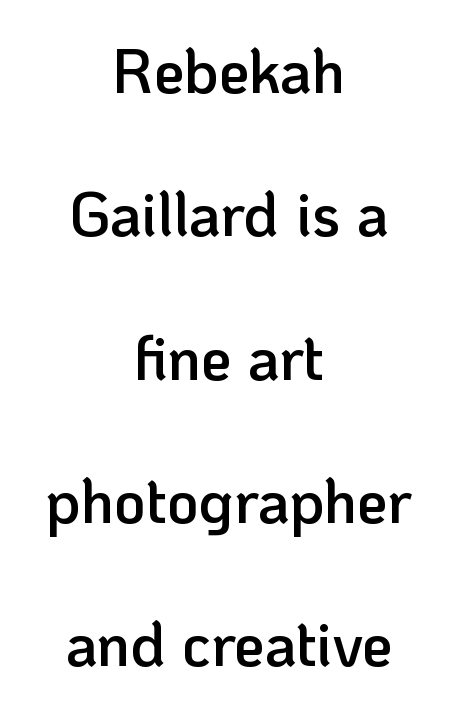
The image shows 61 px semibold sans-serif type, upright; set centered, loose line spacing (2.35x), normal letter spacing, not underlined; low stroke contrast and a medium x-height.
